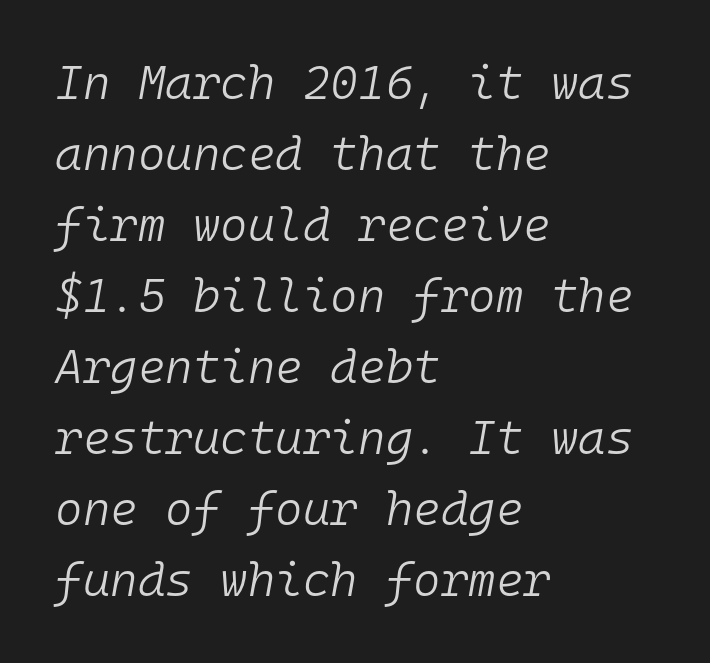
The image shows 47 px light type, italic (leaning right), monospaced; set left-aligned, normal line spacing (1.51x), normal letter spacing, not underlined; low stroke contrast and a medium x-height.
